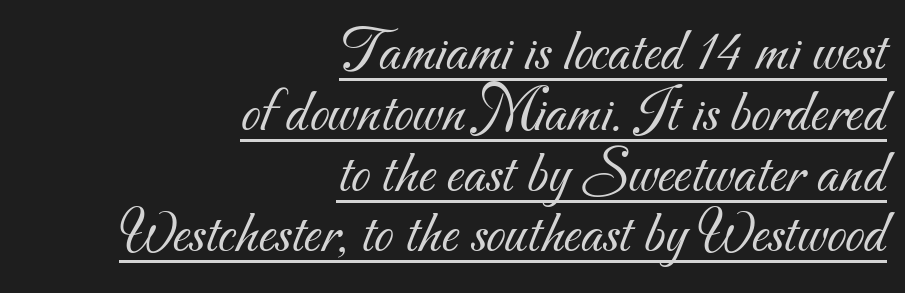
The image shows 62 px light sans-serif type; set right-aligned, tight line spacing (0.98x), normal letter spacing, underlined; medium stroke contrast and a small x-height.
